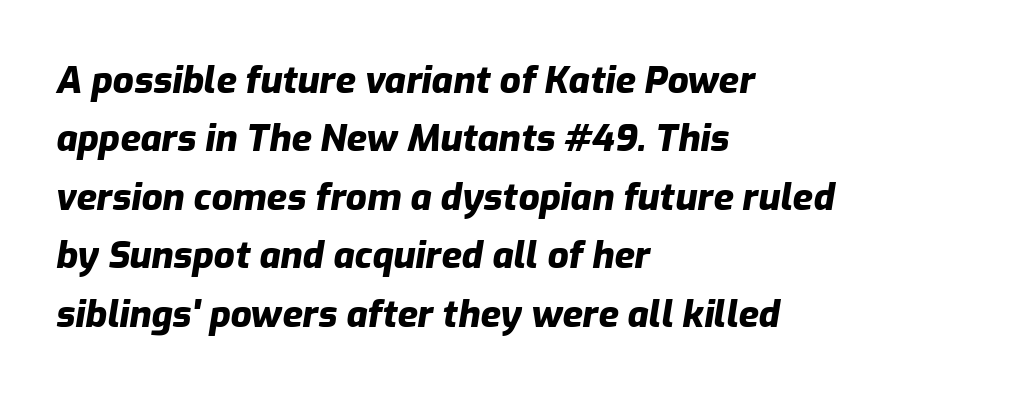
The passage shown has conventional tracking throughout. The lettering tilts uniformly, giving the passage an italic look. Stroke thickness is high; the sample reads as a true bold. Underline: absent. Each letter keeps its own natural width here, so spacing adapts to shape. Whoever set this chose a conventional vertical rhythm.
